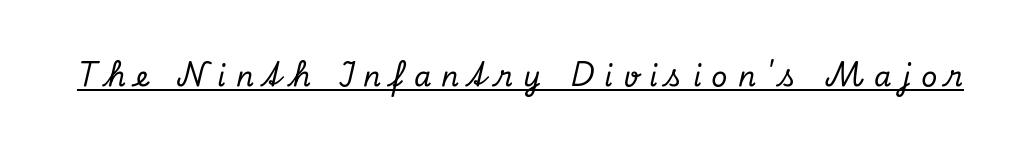
{"serif": "yes", "italic": "yes", "lean": "right", "slant_degrees": 13, "width": "normal", "stroke_contrast": "low", "x_height": "small", "monospaced": "no", "underline": "yes", "letter_spacing": "wide", "letter_spacing_em": 0.36, "glyph_px": 28}
